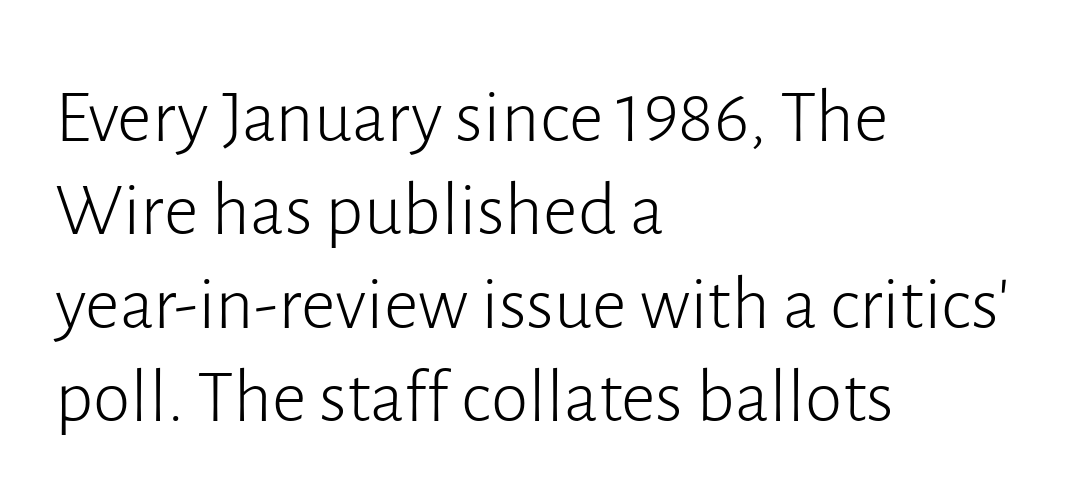
{"serif": "no", "italic": "no", "bold": "no", "weight": "light", "width": "normal", "stroke_contrast": "low", "x_height": "medium", "monospaced": "no", "underline": "no", "align": "left", "line_spacing_ratio": 1.23, "letter_spacing": "normal", "letter_spacing_em": 0.0, "glyph_px": 76}
